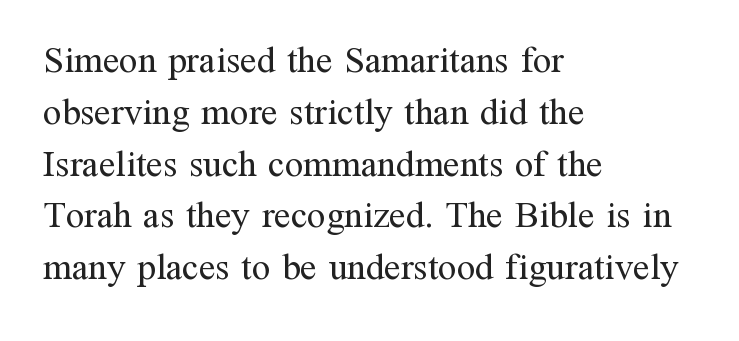
The image shows 37 px regular-weight serif type, upright; set left-aligned, normal line spacing (1.4x), normal letter spacing, not underlined; medium stroke contrast and a medium x-height.
